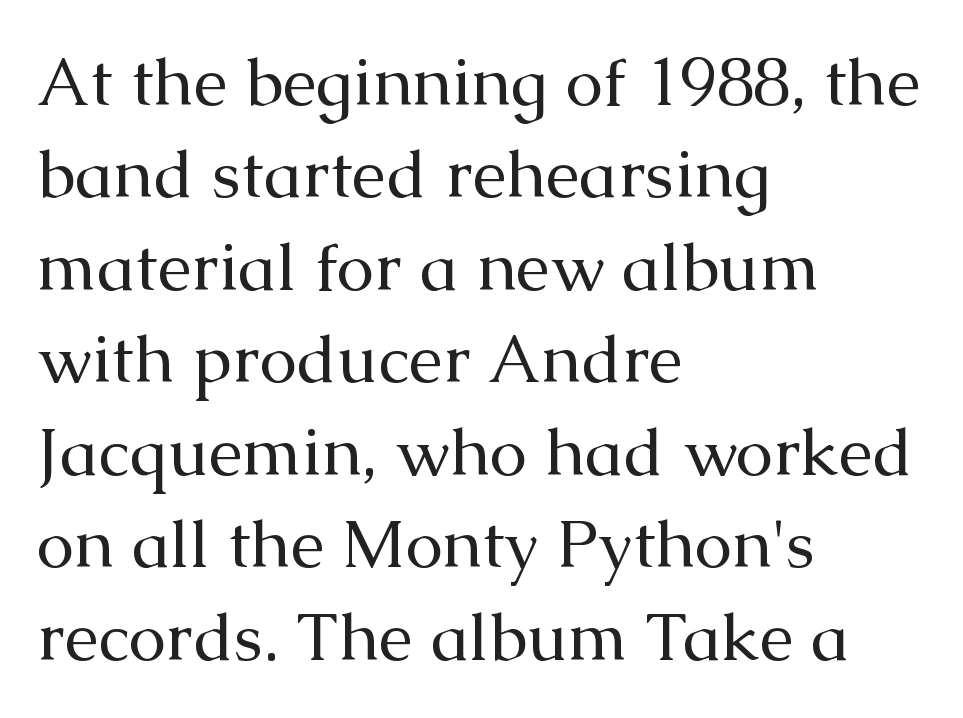
Q: Is the text bold? A: No.
Q: Is the text italic (slanted)? A: No, it is upright.
Q: Is the typeface a serif or a sans-serif typeface? A: Serif.
Q: Is the text underlined? A: No.
Q: How is the paragraph aligned? A: Left-aligned.
Q: Is the spacing between letters normal or unusually wide? A: Normal.
Q: Is the spacing between lines tight, normal or loose? A: Normal.
Q: Width (condensed, normal, or wide)? A: Normal.
Q: Stroke contrast? A: Medium.
Q: x-height? A: Medium.
Q: Monospaced? A: No.
